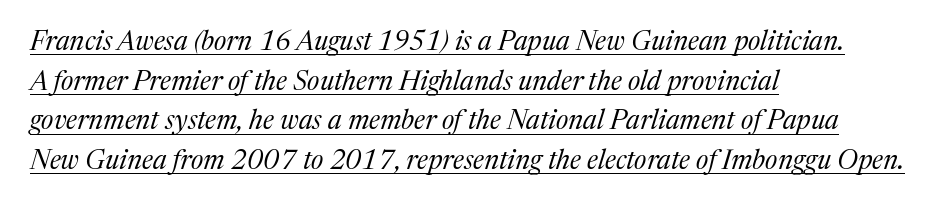
The typography opts for an oblique posture over an upright one. Tracking here is standard; glyphs follow each other at the usual distance. Line spacing here is normal. The letters look calm and open, with moderate or lighter stems. The rendered words wear a rule along their underside.
